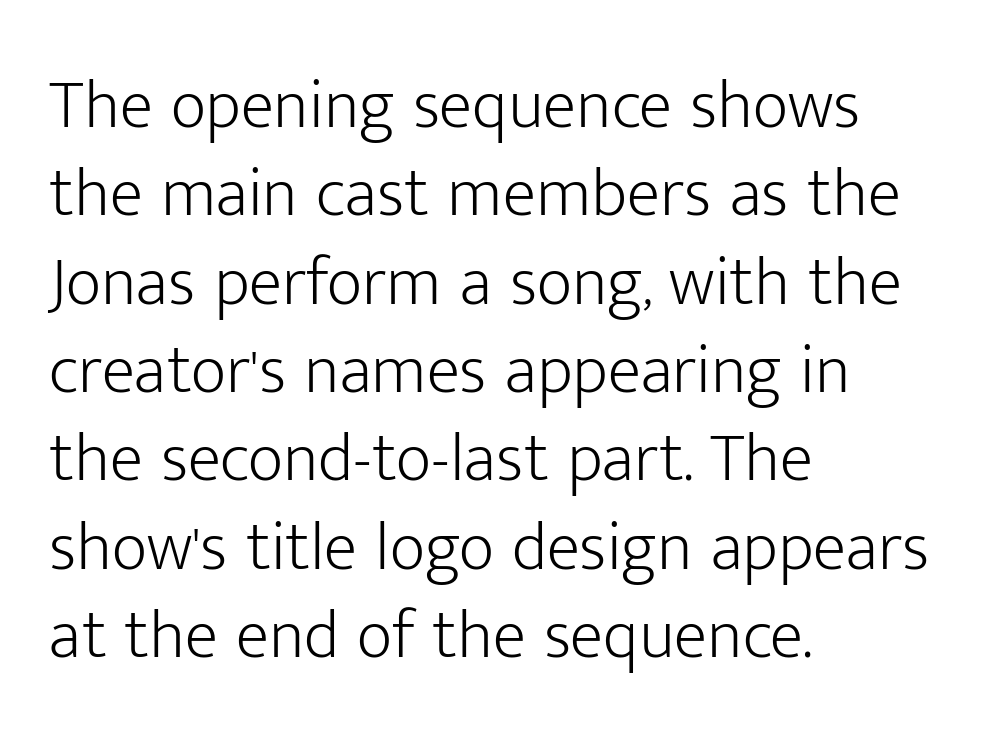
{"serif": "no", "italic": "no", "bold": "no", "weight": "light", "width": "normal", "stroke_contrast": "low", "x_height": "medium", "monospaced": "no", "underline": "no", "align": "left", "line_spacing": "normal", "line_spacing_ratio": 1.28, "letter_spacing": "normal", "letter_spacing_em": 0.0, "glyph_px": 69}
